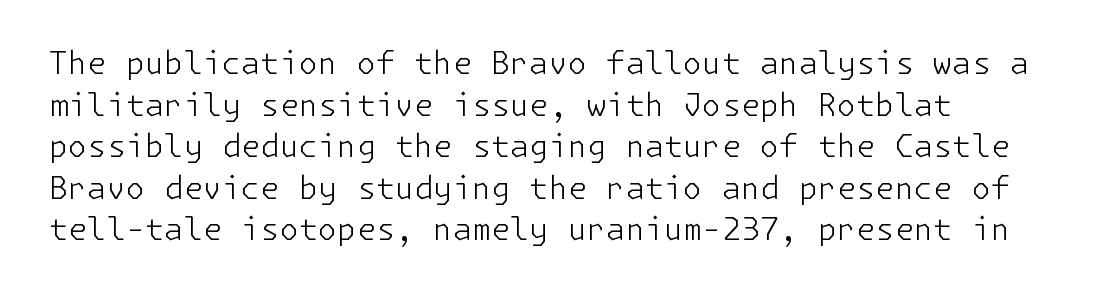
The image shows 31 px light sans-serif type, upright; set normal line spacing (1.34x), normal letter spacing, not underlined; low stroke contrast and a medium x-height.
